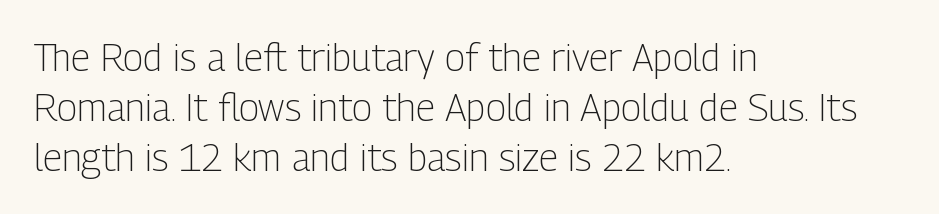
Q: Is the text bold? A: No.
Q: Is the text italic (slanted)? A: No, it is upright.
Q: Is the typeface a serif or a sans-serif typeface? A: Sans-serif.
Q: Is the text underlined? A: No.
Q: How is the paragraph aligned? A: Left-aligned.
Q: Is the spacing between letters normal or unusually wide? A: Normal.
Q: Is the spacing between lines tight, normal or loose? A: Normal.
Q: Width (condensed, normal, or wide)? A: Condensed.
Q: Stroke contrast? A: Low.
Q: x-height? A: Medium.
Q: Monospaced? A: No.
